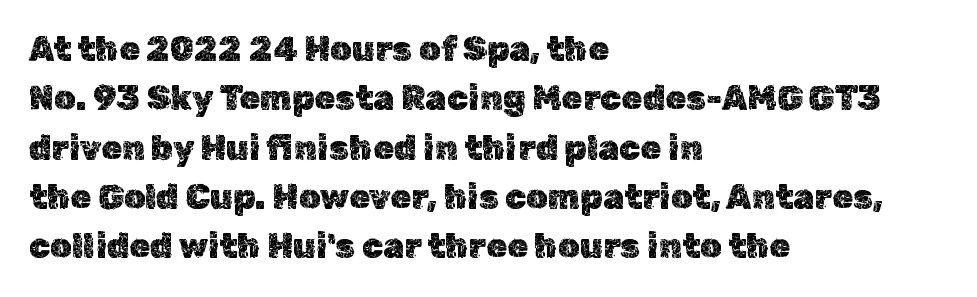
Think of a printed novel: that variable character pitch is what you see here. Glyph-to-glyph distance matches everyday printed text. Beneath every word, the page is bare. This is roman type, the default non-slanted kind.
